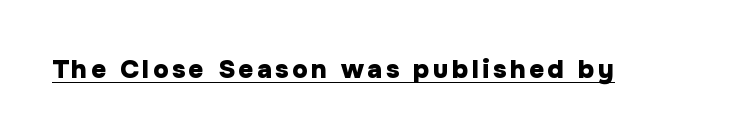
Q: Is the text bold? A: Yes.
Q: Is the text italic (slanted)? A: No, it is upright.
Q: Is the text underlined? A: Yes.
